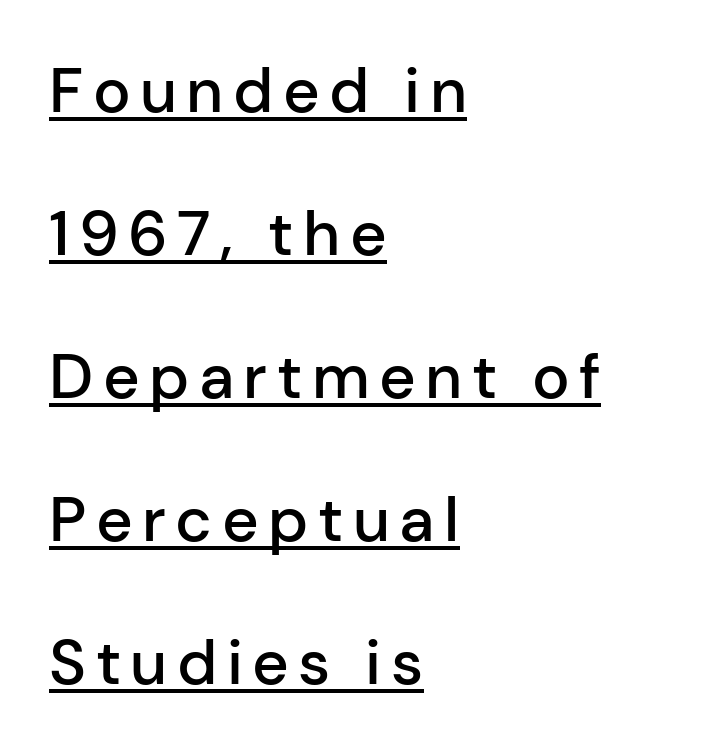
The image shows 63 px semibold sans-serif type, upright; set left-aligned, loose line spacing (2.27x), underlined; low stroke contrast and a medium x-height.
